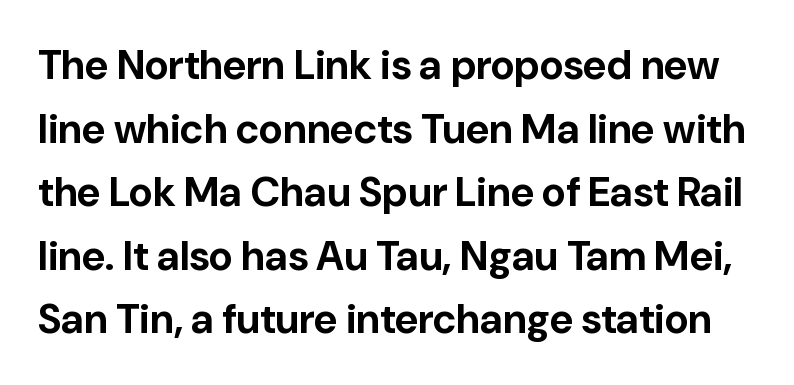
Q: Is the text bold? A: Yes.
Q: Is the text italic (slanted)? A: No, it is upright.
Q: Is the typeface a serif or a sans-serif typeface? A: Sans-serif.
Q: Is the text underlined? A: No.
Q: Is the spacing between letters normal or unusually wide? A: Normal.
Q: Is the spacing between lines tight, normal or loose? A: Normal.
Q: Width (condensed, normal, or wide)? A: Normal.
Q: Stroke contrast? A: Low.
Q: x-height? A: Medium.
Q: Monospaced? A: No.
